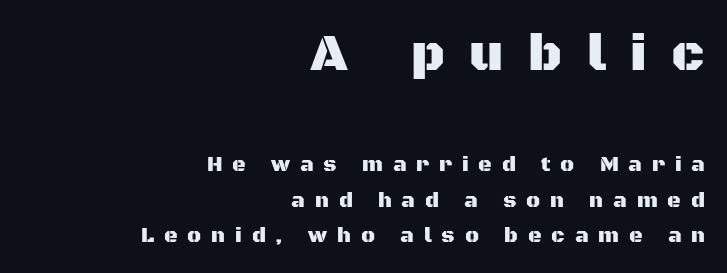
The image shows 52 px sans-serif type, upright; set right-aligned, normal line spacing (1.69x), unusually wide letter spacing (+0.47 em), not underlined; the first (top) block is 2.48x larger; medium stroke contrast and a large x-height.
